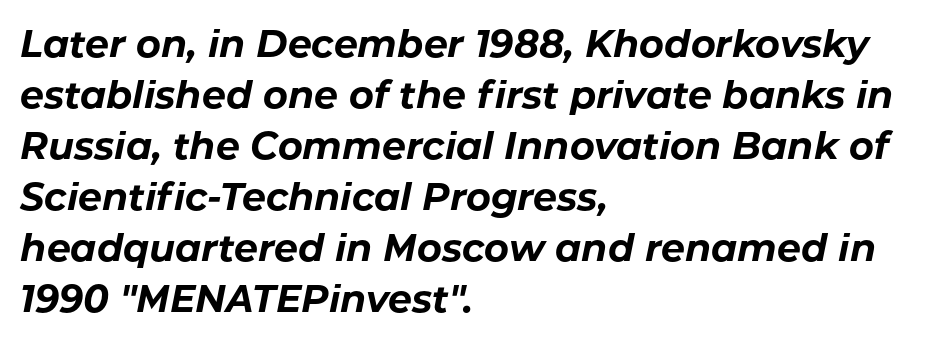
Q: Is the text bold? A: Yes.
Q: Is the text italic (slanted)? A: Yes, it leans right by about 11 degrees.
Q: Is the text underlined? A: No.
Q: How is the paragraph aligned? A: Left-aligned.
Q: Is the spacing between letters normal or unusually wide? A: Normal.
Q: Is the spacing between lines tight, normal or loose? A: Normal.
Q: Width (condensed, normal, or wide)? A: Normal.
Q: Stroke contrast? A: Low.
Q: x-height? A: Medium.
Q: Monospaced? A: No.
